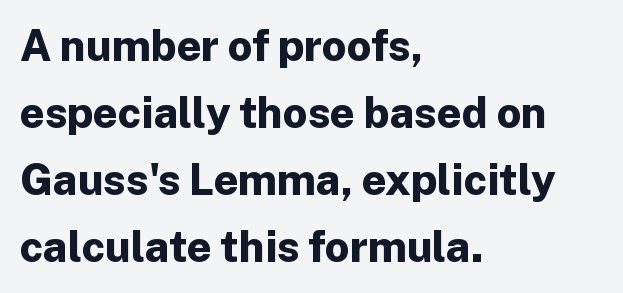
Leading matches the norm, producing a regular column. Spacing verdict: proportional, widths tailored to each character. The space beneath each line is pristine and unruled. Typographically, this falls in the sans-serif category. You'd pick this weight for a headline — it's a proper bold. Posture: vertical.
